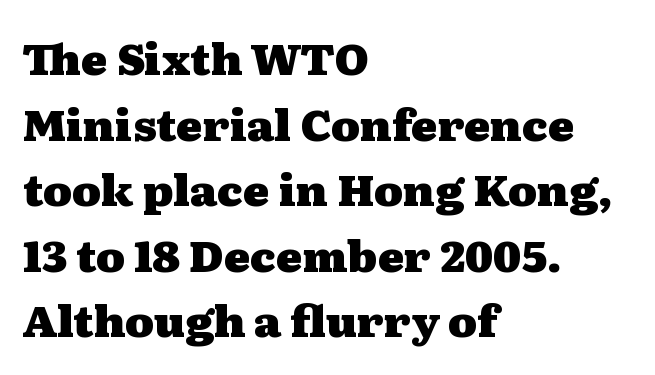
{"serif": "yes", "italic": "no", "bold": "yes", "weight": "heavy", "width": "wide", "stroke_contrast": "medium", "x_height": "medium", "monospaced": "no", "underline": "no", "align": "left", "line_spacing": "normal", "line_spacing_ratio": 1.49, "letter_spacing": "normal", "letter_spacing_em": 0.0, "glyph_px": 44}
